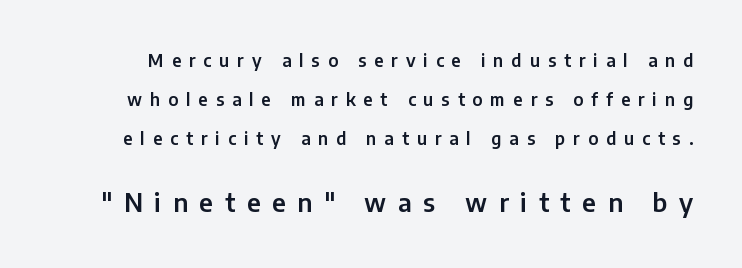
The image shows 25 px text type, upright; set loose line spacing (2.3x), unusually wide letter spacing (+0.47 em), not underlined; the second (bottom) block is 1.47x larger.
